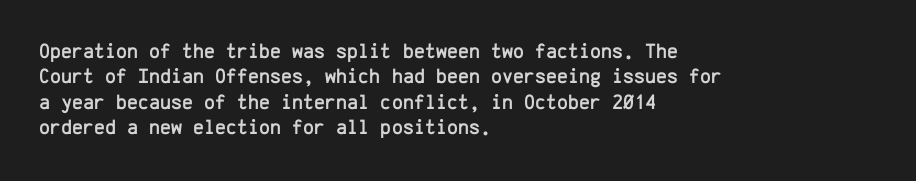
Short and long lines alike share a common starting point at left. Letters rest on an invisible, unmarked baseline. No extra tracking has been applied to these lines. Is there any slant? The stems are plumb.
